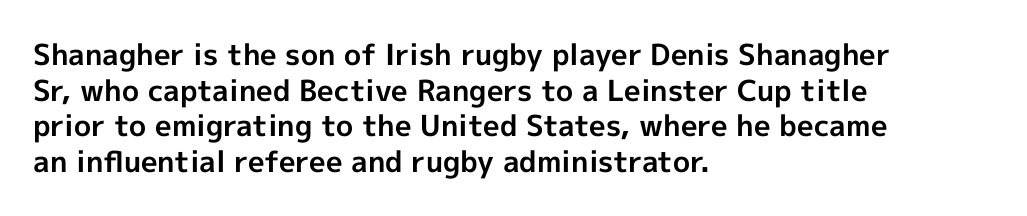
The image shows 29 px bold sans-serif type, upright; set left-aligned, line spacing 1.23x, normal letter spacing, not underlined; a medium x-height.
